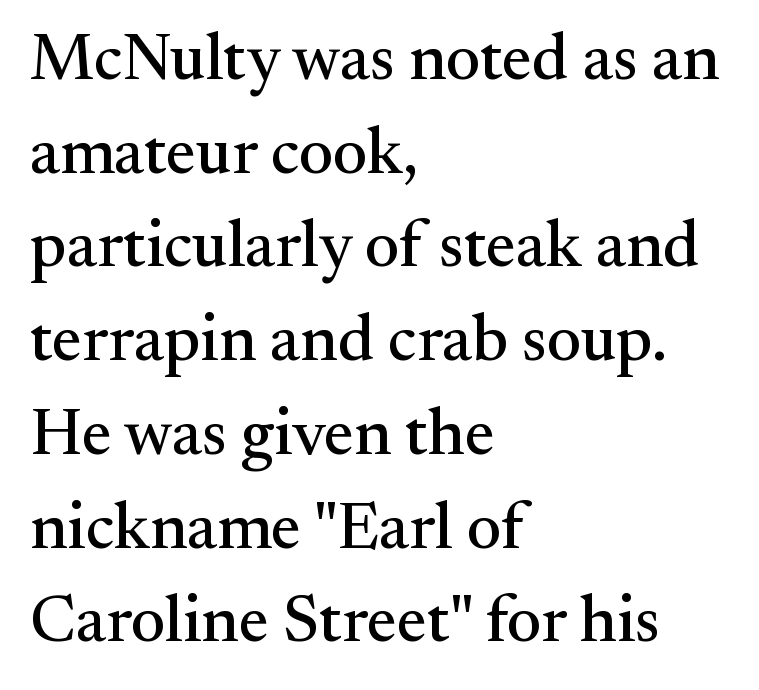
Q: Is the text italic (slanted)? A: No, it is upright.
Q: Is the typeface a serif or a sans-serif typeface? A: Serif.
Q: Is the text underlined? A: No.
Q: How is the paragraph aligned? A: Left-aligned.
Q: Is the spacing between letters normal or unusually wide? A: Normal.
Q: Is the spacing between lines tight, normal or loose? A: Normal.
Q: Width (condensed, normal, or wide)? A: Normal.
Q: Stroke contrast? A: Medium.
Q: x-height? A: Small.
Q: Monospaced? A: No.
